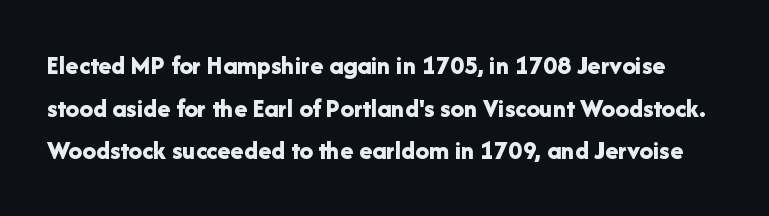
Weight: bold. The type sits square on the baseline with zero lean. A clean baseline with only descenders dipping below it. Regular leading. Tracking value appears to be zero — textbook default spacing.
